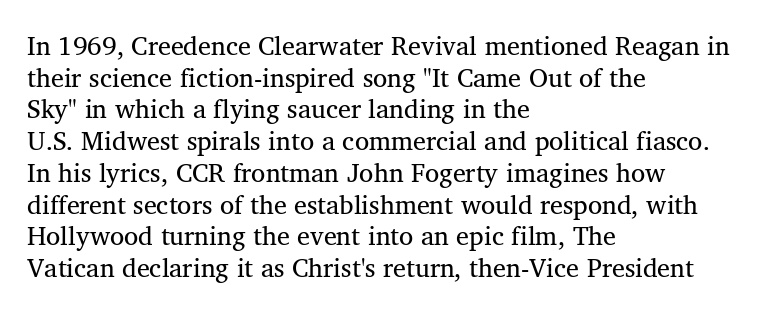
The image shows 26 px text type; set left-aligned, line spacing 1.22x, normal letter spacing, not underlined.
